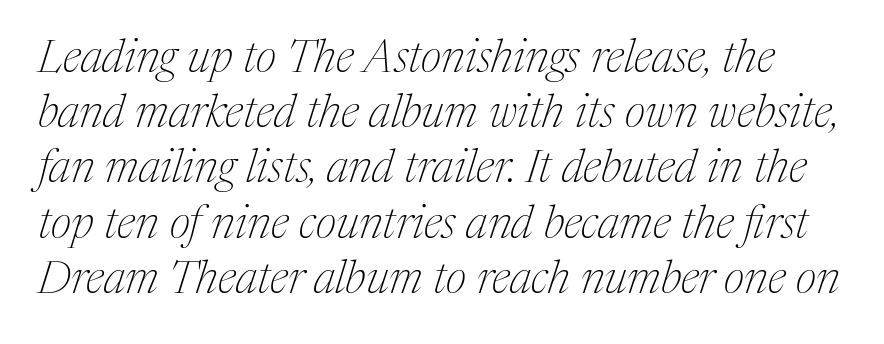
Q: Is the text bold? A: No.
Q: Is the text italic (slanted)? A: Yes, it leans right by about 17 degrees.
Q: Is the typeface a serif or a sans-serif typeface? A: Serif.
Q: Is the text underlined? A: No.
Q: Is the spacing between letters normal or unusually wide? A: Normal.
Q: Width (condensed, normal, or wide)? A: Normal.
Q: Stroke contrast? A: Medium.
Q: x-height? A: Medium.
Q: Monospaced? A: No.
